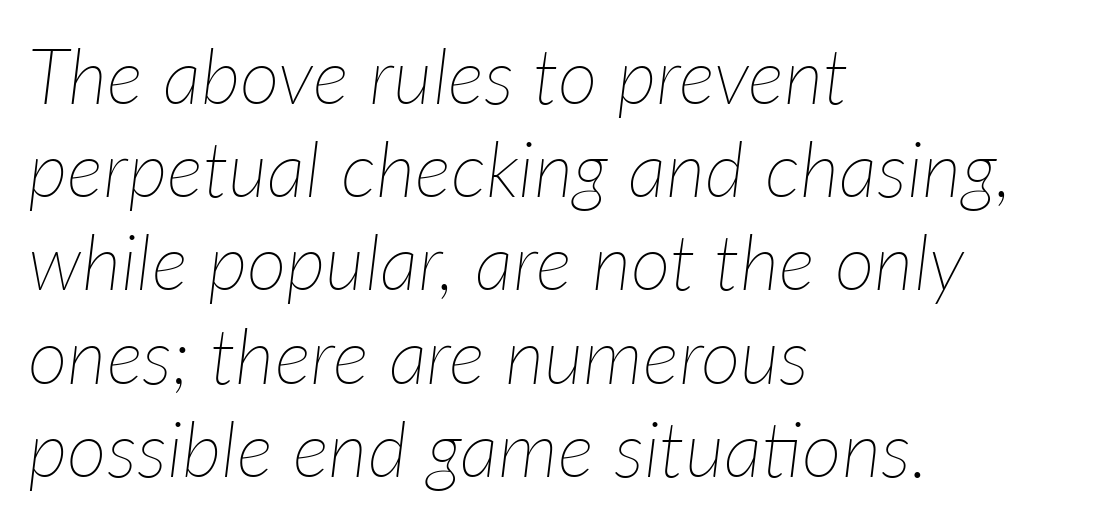
The image shows 77 px thin type, italic (leaning right); set left-aligned, line spacing 1.21x, normal letter spacing, not underlined; low stroke contrast and a medium x-height.
